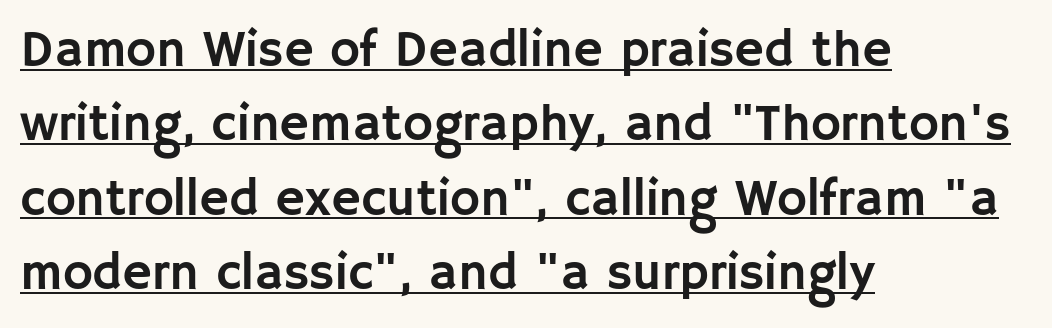
Q: Is the text italic (slanted)? A: No, it is upright.
Q: Is the typeface a serif or a sans-serif typeface? A: Sans-serif.
Q: Is the text underlined? A: Yes.
Q: How is the paragraph aligned? A: Left-aligned.
Q: Is the spacing between letters normal or unusually wide? A: Normal.
Q: Is the spacing between lines tight, normal or loose? A: Normal.
Q: Width (condensed, normal, or wide)? A: Normal.
Q: Stroke contrast? A: Low.
Q: x-height? A: Large.
Q: Monospaced? A: No.
